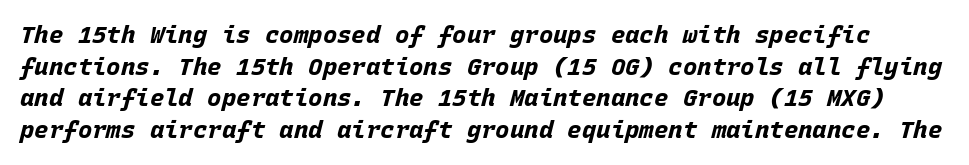
The image shows 24 px bold type, italic (leaning right); set normal line spacing (1.32x), normal letter spacing, not underlined.
